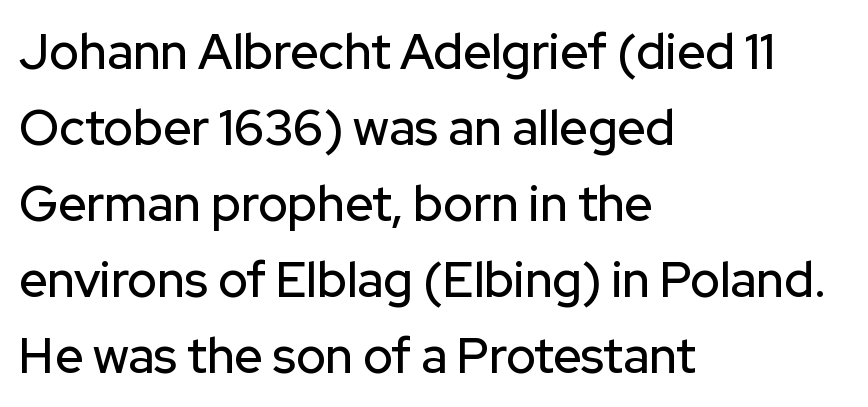
Is this a sans? Yes — the strokes have no serifs. Every character sits straight up, as roman type does. Summary of vertical rhythm: regular, with standard interline spacing. Is this a fixed-width face? No — the glyphs have proportional, varying widths. Quick note: underline off.
